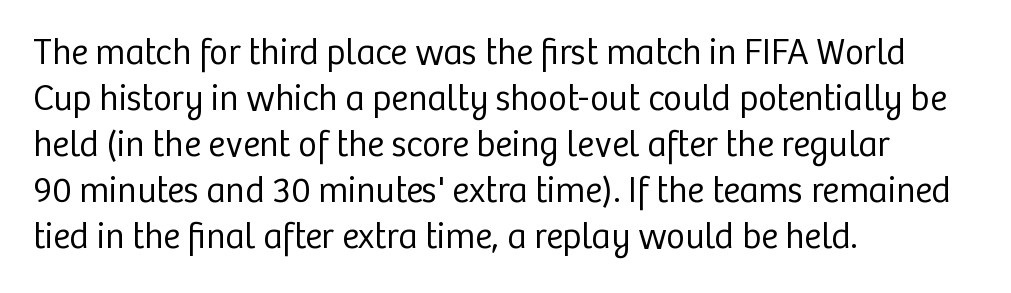
{"serif": "no", "italic": "no", "bold": "no", "weight": "regular", "width": "normal", "stroke_contrast": "low", "x_height": "medium", "monospaced": "no", "underline": "no", "align": "left", "line_spacing": "normal", "line_spacing_ratio": 1.28, "letter_spacing": "normal", "letter_spacing_em": 0.0, "glyph_px": 36}
